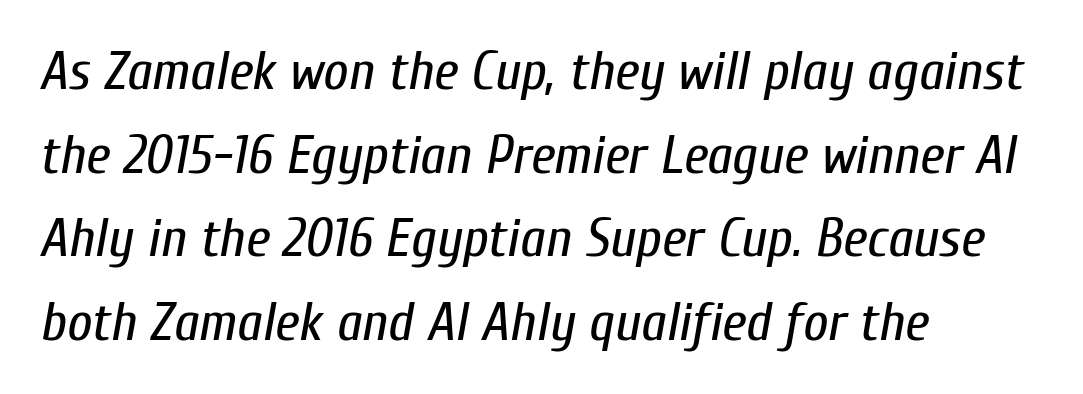
{"italic": "yes", "lean": "right", "slant_degrees": 10, "bold": "no", "weight": "regular", "width": "condensed", "stroke_contrast": "low", "x_height": "medium", "monospaced": "no", "underline": "no", "align": "left", "line_spacing": "normal", "line_spacing_ratio": 1.52, "letter_spacing": "normal", "letter_spacing_em": 0.0, "glyph_px": 55}
